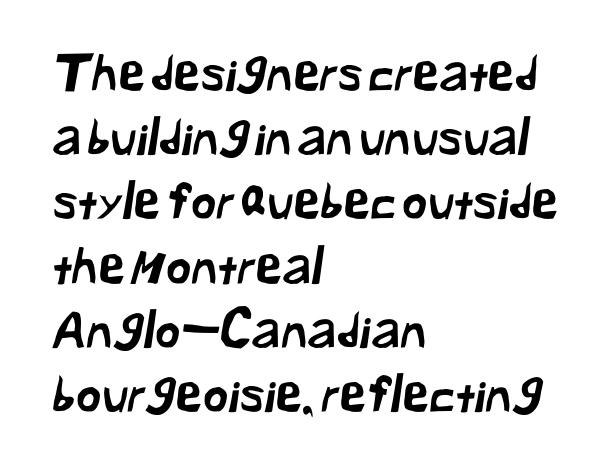
The image shows 49 px sans-serif type; set left-aligned, normal line spacing (1.31x), normal letter spacing, not underlined; low stroke contrast and a medium x-height.
